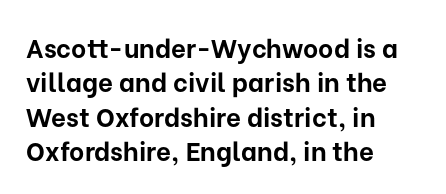
Words appear dense and cohesive because spacing is normal. Typeset ragged right — the left edge is the straight one. This sample keeps an unexceptional amount of space between lines. A clean baseline with only descenders dipping below it. Notice how thick the strokes are: this is what a full bold looks like. This is the regular roman posture of the typeface.
